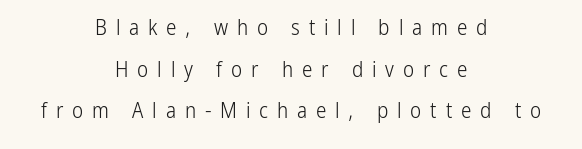
The image shows 21 px text type, upright; set centered, loose line spacing (1.98x), unusually wide letter spacing (+0.42 em), not underlined.
